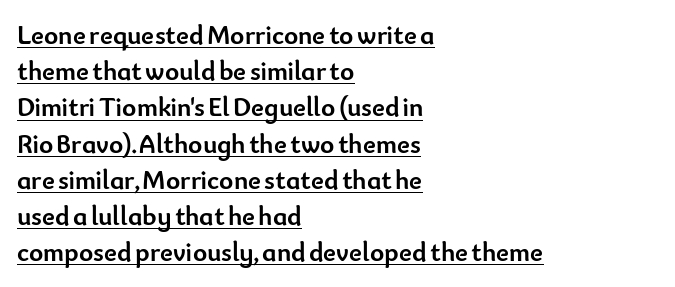
Q: Is the text bold? A: Yes.
Q: Is the text italic (slanted)? A: No, it is upright.
Q: Is the text underlined? A: Yes.
Q: How is the paragraph aligned? A: Left-aligned.
Q: Is the spacing between letters normal or unusually wide? A: Normal.
Q: Is the spacing between lines tight, normal or loose? A: Normal.
